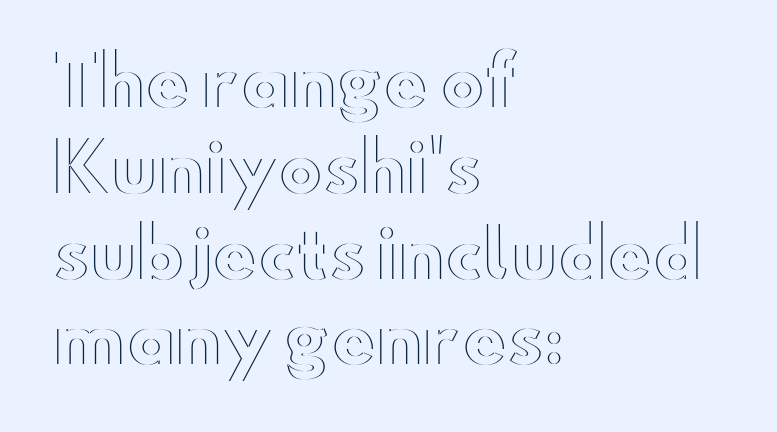
Casual observation: everything's shoved over to the left. This sample uses an upright cut, with every glyph sitting square on the baseline. The specimen omits any rule beneath the text block's lines. Think of a printed novel: that variable character pitch is what you see here. Glyph-to-glyph distance matches everyday printed text.
